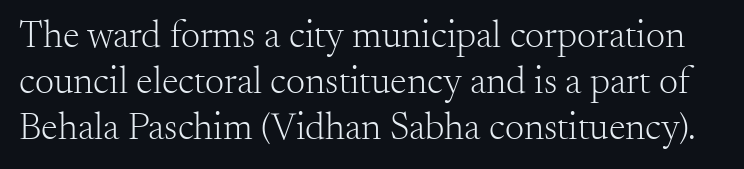
Q: Is the text bold? A: No.
Q: Is the text italic (slanted)? A: No, it is upright.
Q: Is the typeface a serif or a sans-serif typeface? A: Serif.
Q: Is the text underlined? A: No.
Q: Is the spacing between letters normal or unusually wide? A: Normal.
Q: Width (condensed, normal, or wide)? A: Normal.
Q: Stroke contrast? A: Medium.
Q: x-height? A: Small.
Q: Monospaced? A: No.
